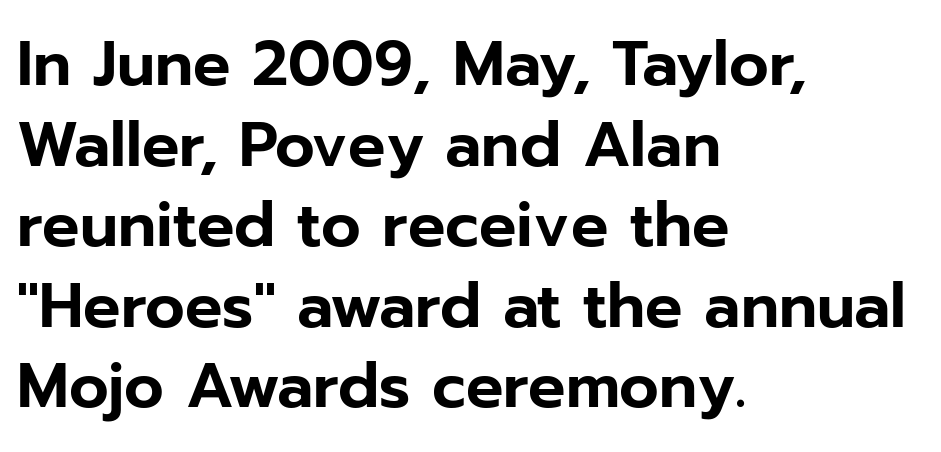
A typesetter would mark this as roman, not italic. The glyphs in this specimen are sans serif. Summary of vertical rhythm: regular, with standard interline spacing. A typesetter would call this proportional, since set widths differ per character.
